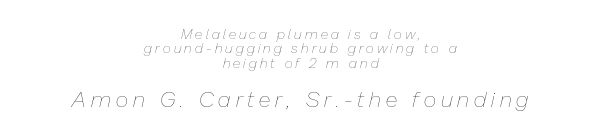
Q: Is the text bold? A: No.
Q: Is the text italic (slanted)? A: Yes, it leans right by about 13 degrees.
Q: Is the text underlined? A: No.
Q: How is the paragraph aligned? A: Centered.
Q: Is the spacing between letters normal or unusually wide? A: Unusually wide.
Q: Is the spacing between lines tight, normal or loose? A: Tight.
Q: Which block of text is set in a larger size, the first (top) or the second (bottom)? A: The second (bottom) one.
